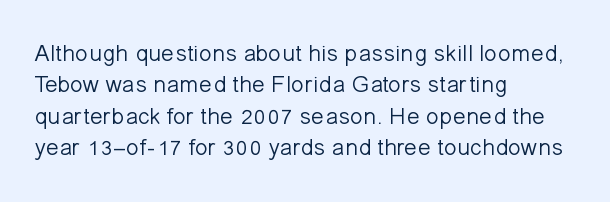
The image shows 24 px text type, upright; set left-aligned, normal line spacing (1.31x), normal letter spacing, not underlined.
